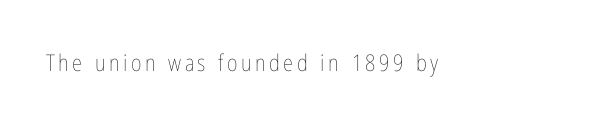
The image shows 23 px text type, upright; set left-aligned, not underlined.
